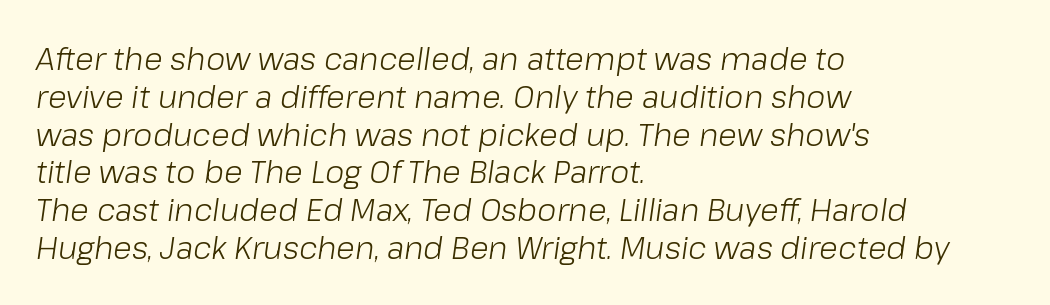
{"italic": "yes", "lean": "right", "slant_degrees": 8, "bold": "no", "weight": "light", "width": "normal", "stroke_contrast": "low", "x_height": "medium", "monospaced": "no", "underline": "no", "align": "left", "line_spacing_ratio": 1.22, "letter_spacing": "normal", "letter_spacing_em": 0.0, "glyph_px": 31}
